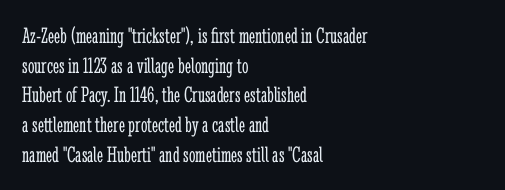
The lines sit at an ordinary, default distance from one another. The rag falls on the right side of this text block. The characters are drawn with everyday or finer stroke widths. Descender tails drop into unmarked territory.
